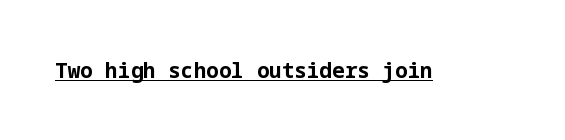
{"italic": "no", "bold": "yes", "underline": "yes", "letter_spacing": "normal", "letter_spacing_em": 0.0, "glyph_px": 21}
